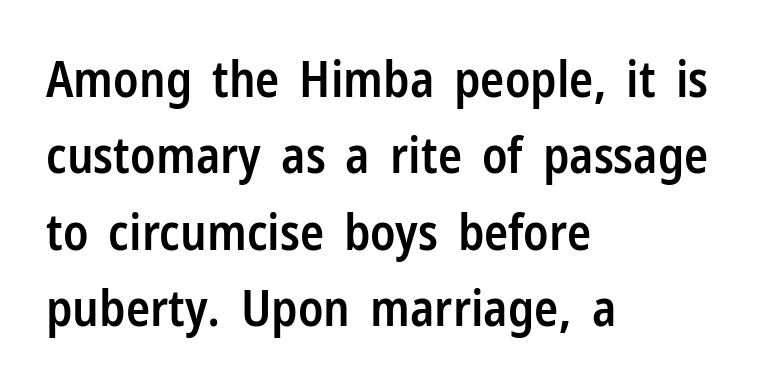
Weight check: semibold — heavier than regular, not quite bold. Think of a printed novel: that variable character pitch is what you see here. Serifs: no, the terminals of the letterforms are clean. These lines keep a tight, regular rhythm from letter to letter. Posture: straight, roman, zero tilt.
